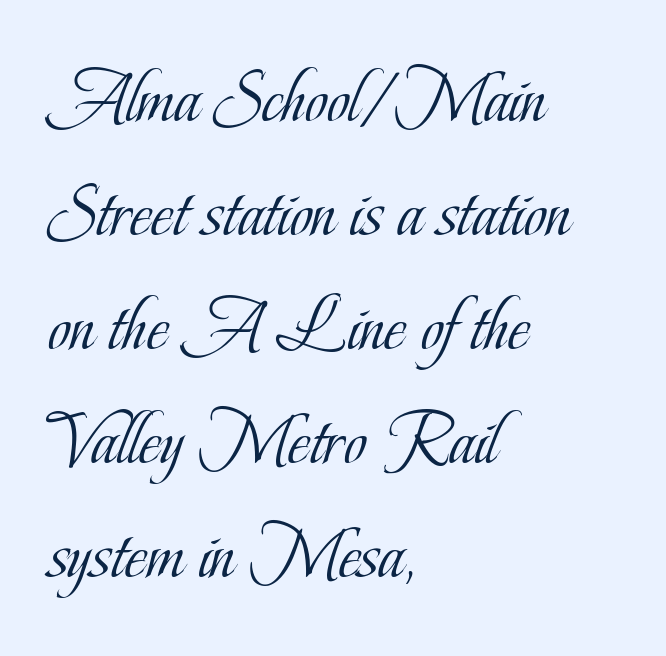
Q: Is the text bold? A: No.
Q: Is the text italic (slanted)? A: Yes.
Q: Is the typeface a serif or a sans-serif typeface? A: Serif.
Q: Is the text underlined? A: No.
Q: How is the paragraph aligned? A: Left-aligned.
Q: Is the spacing between letters normal or unusually wide? A: Normal.
Q: Is the spacing between lines tight, normal or loose? A: Normal.
Q: Width (condensed, normal, or wide)? A: Condensed.
Q: Stroke contrast? A: Low.
Q: x-height? A: Small.
Q: Monospaced? A: No.
